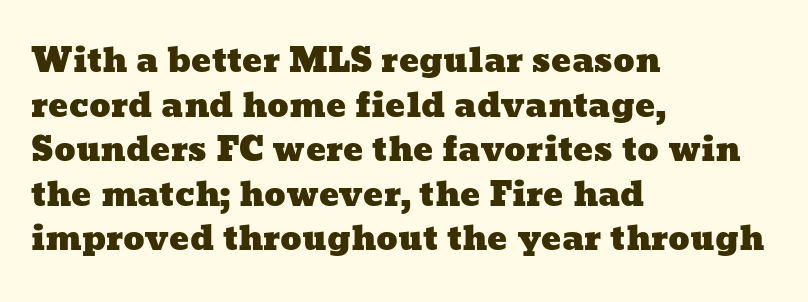
Short note: letters normally spaced. You could not count columns in this text — the font is proportionally spaced. Anything drawn beneath the words? Only blank space. The typesetter chose a ragged-right arrangement here. Rows of type keep a routine distance in the vertical direction.
